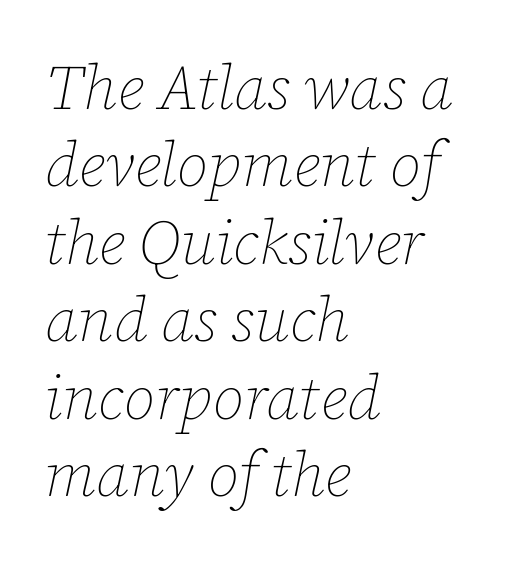
Observe the lean: these are italic letterforms. Heaviness? Minimal to ordinary, like unemphasized prose. The gap between lines stays unmarked. Casual observation: everything's shoved over to the left. Characters follow at the spacing the type designer built in.
